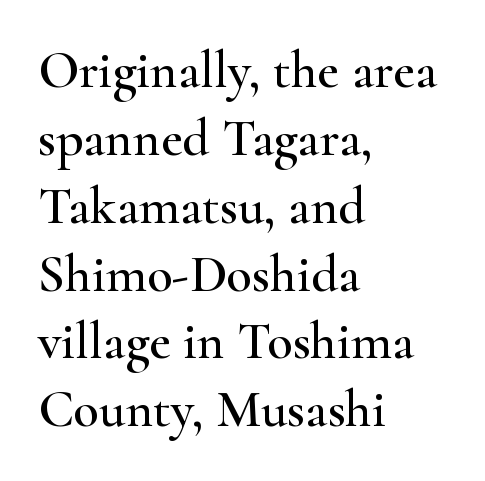
{"serif": "yes", "italic": "no", "width": "wide", "stroke_contrast": "high", "x_height": "small", "monospaced": "no", "underline": "no", "align": "left", "line_spacing": "normal", "line_spacing_ratio": 1.28, "letter_spacing": "normal", "letter_spacing_em": 0.0, "glyph_px": 53}
